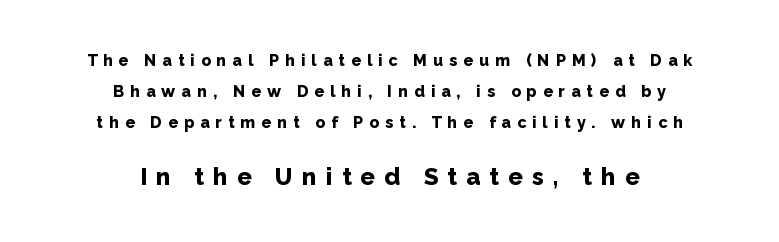
Q: Is the text bold? A: Yes.
Q: Is the text italic (slanted)? A: No, it is upright.
Q: Is the text underlined? A: No.
Q: How is the paragraph aligned? A: Centered.
Q: Is the spacing between letters normal or unusually wide? A: Unusually wide.
Q: Is the spacing between lines tight, normal or loose? A: Loose.
Q: Which block of text is set in a larger size, the first (top) or the second (bottom)? A: The second (bottom) one.
